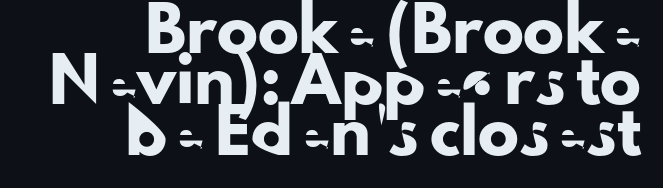
{"serif": "no", "italic": "no", "width": "normal", "stroke_contrast": "low", "x_height": "small", "monospaced": "no", "underline": "no", "align": "right", "line_spacing_ratio": 1.24, "letter_spacing": "normal", "letter_spacing_em": 0.0, "glyph_px": 41}
